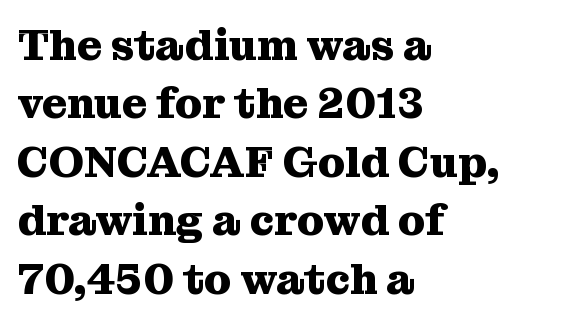
The image shows 43 px heavy serif type, upright; set left-aligned, normal line spacing (1.36x), normal letter spacing, not underlined; medium stroke contrast and a medium x-height.
